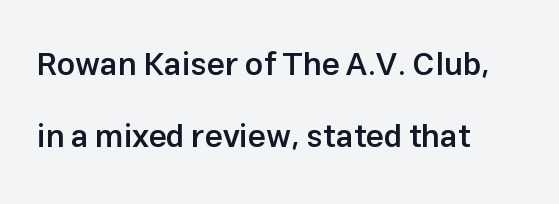
Q: Is the text bold? A: Semi-bold.
Q: Is the text italic (slanted)? A: No, it is upright.
Q: Is the typeface a serif or a sans-serif typeface? A: Sans-serif.
Q: Is the text underlined? A: No.
Q: How is the paragraph aligned? A: Left-aligned.
Q: Is the spacing between letters normal or unusually wide? A: Normal.
Q: Is the spacing between lines tight, normal or loose? A: Loose.
Q: Width (condensed, normal, or wide)? A: Normal.
Q: Stroke contrast? A: Low.
Q: x-height? A: Medium.
Q: Monospaced? A: No.
